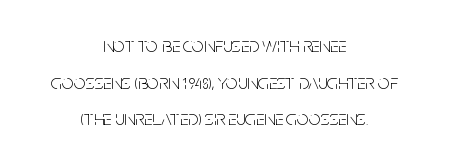
Q: Is the text bold? A: No.
Q: Is the text italic (slanted)? A: No, it is upright.
Q: Is the text underlined? A: No.
Q: How is the paragraph aligned? A: Centered.
Q: Is the spacing between letters normal or unusually wide? A: Normal.
